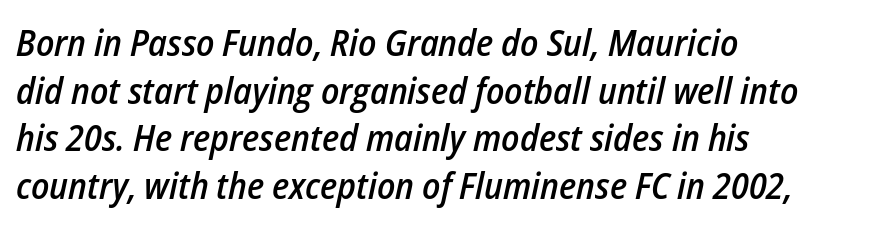
Q: Is the text bold? A: Semi-bold.
Q: Is the text italic (slanted)? A: Yes, it leans right by about 12 degrees.
Q: Is the text underlined? A: No.
Q: How is the paragraph aligned? A: Left-aligned.
Q: Is the spacing between letters normal or unusually wide? A: Normal.
Q: Is the spacing between lines tight, normal or loose? A: Normal.
Q: Width (condensed, normal, or wide)? A: Condensed.
Q: Stroke contrast? A: Low.
Q: x-height? A: Medium.
Q: Monospaced? A: No.
